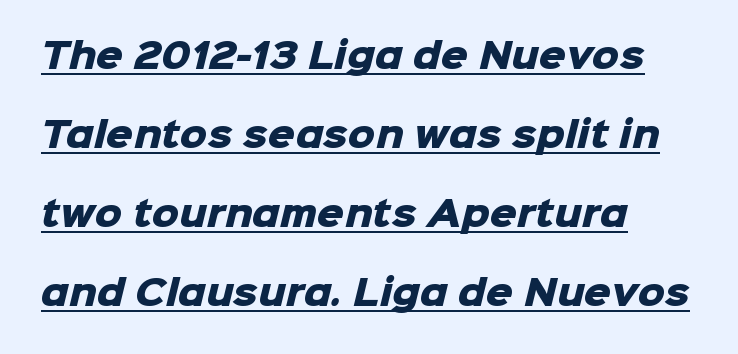
The image shows 34 px heavy sans-serif type; set left-aligned, loose line spacing (2.32x), normal letter spacing, underlined; low stroke contrast and a medium x-height.
